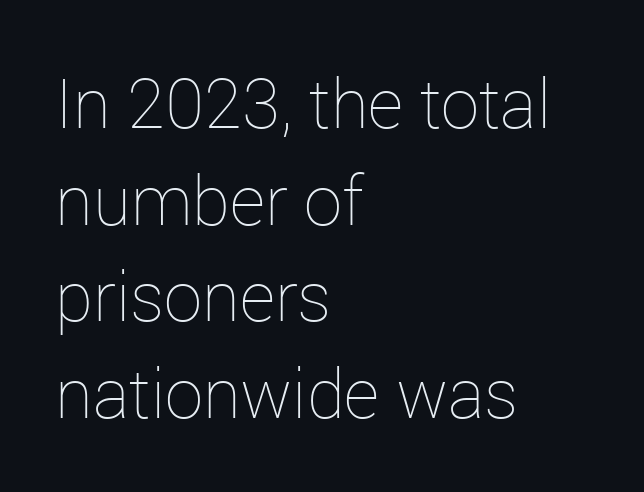
Nobody drew a line under any word here. Compared with typical paragraphs, the rows here are spaced about the same. This rendering uses left alignment, leaving the right contour irregular. Italic: no, the glyphs are upright roman. A typesetter would call this proportional, since set widths differ per character.
